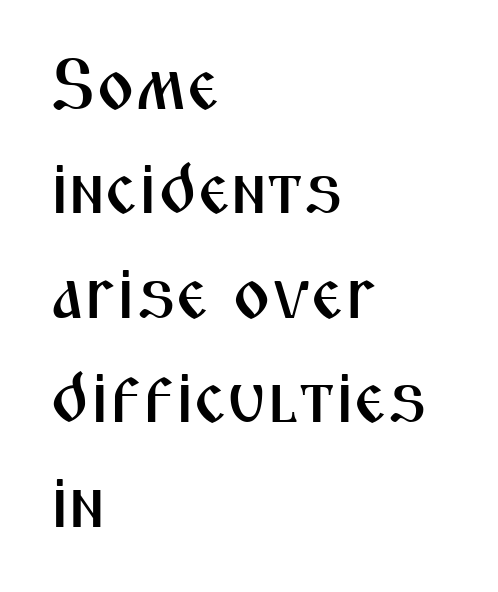
Here the designer chose a conventional face with non-uniform glyph widths. Notice how the stems are strictly vertical — no italics here. Tracking value appears to be zero — textbook default spacing. The text was rendered using a sans face with plain stroke endings. One glance says typical: line gaps are just what's usual.
